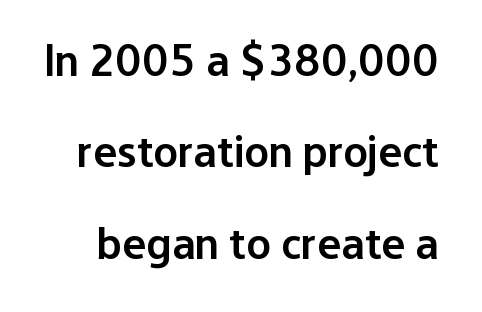
{"serif": "no", "italic": "no", "bold": "semi", "weight": "semibold", "width": "normal", "stroke_contrast": "low", "x_height": "medium", "monospaced": "no", "underline": "no", "line_spacing": "loose", "line_spacing_ratio": 2.03, "letter_spacing": "normal", "letter_spacing_em": 0.0, "glyph_px": 45}
